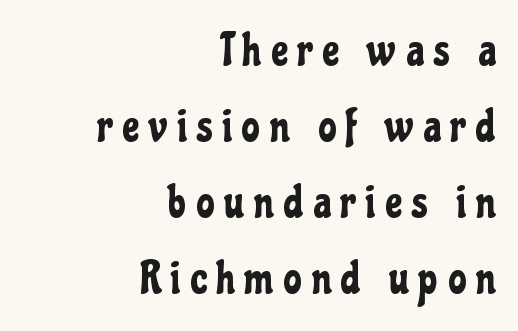
The image shows 45 px condensed sans-serif type, upright; set right-aligned, normal line spacing (1.69x), unusually wide letter spacing (+0.22 em), not underlined; low stroke contrast and a medium x-height.
